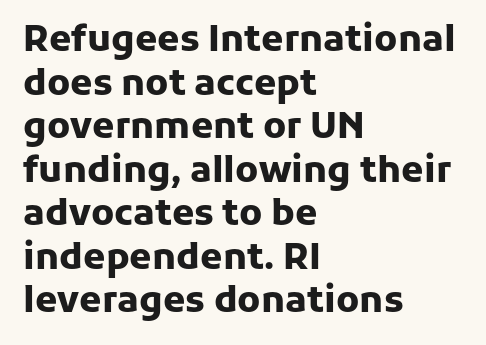
{"serif": "no", "italic": "no", "bold": "yes", "weight": "heavy", "width": "normal", "stroke_contrast": "low", "x_height": "medium", "monospaced": "no", "underline": "no", "align": "left", "line_spacing_ratio": 1.21, "letter_spacing": "normal", "letter_spacing_em": 0.0, "glyph_px": 36}
